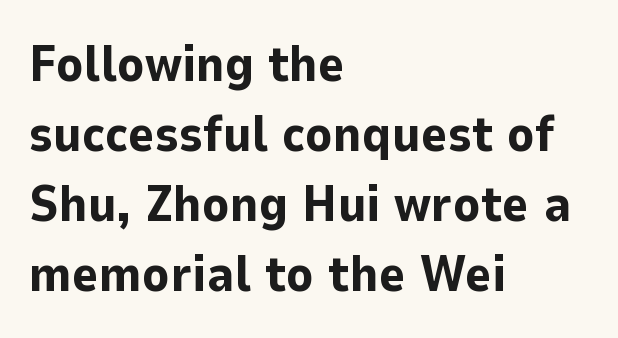
Q: Is the text bold? A: Yes.
Q: Is the text italic (slanted)? A: No, it is upright.
Q: Is the typeface a serif or a sans-serif typeface? A: Sans-serif.
Q: Is the text underlined? A: No.
Q: How is the paragraph aligned? A: Left-aligned.
Q: Is the spacing between letters normal or unusually wide? A: Normal.
Q: Is the spacing between lines tight, normal or loose? A: Normal.
Q: Width (condensed, normal, or wide)? A: Normal.
Q: Stroke contrast? A: Low.
Q: x-height? A: Medium.
Q: Monospaced? A: No.
